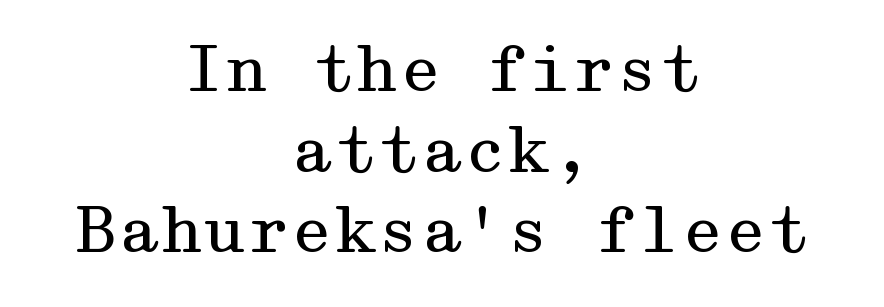
{"serif": "yes", "italic": "no", "bold": "no", "weight": "regular", "width": "wide", "stroke_contrast": "medium", "x_height": "medium", "underline": "no", "align": "center", "line_spacing": "normal", "line_spacing_ratio": 1.3, "letter_spacing": "normal", "letter_spacing_em": 0.0, "glyph_px": 62}
